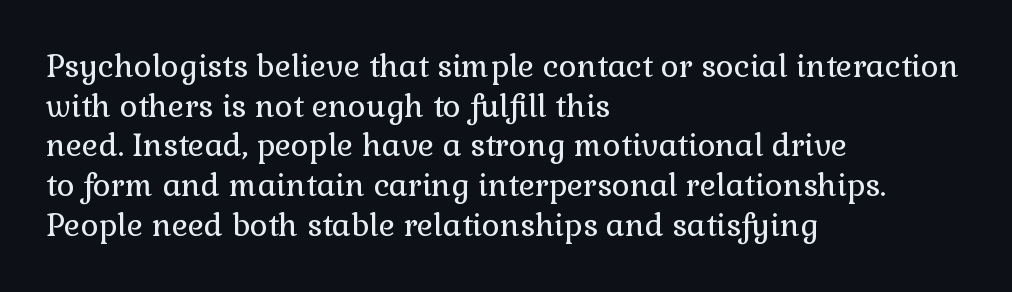
{"serif": "yes", "italic": "no", "bold": "no", "weight": "regular", "width": "normal", "x_height": "medium", "monospaced": "no", "underline": "no", "align": "left", "line_spacing": "normal", "line_spacing_ratio": 1.28, "letter_spacing": "normal", "letter_spacing_em": 0.0, "glyph_px": 31}
